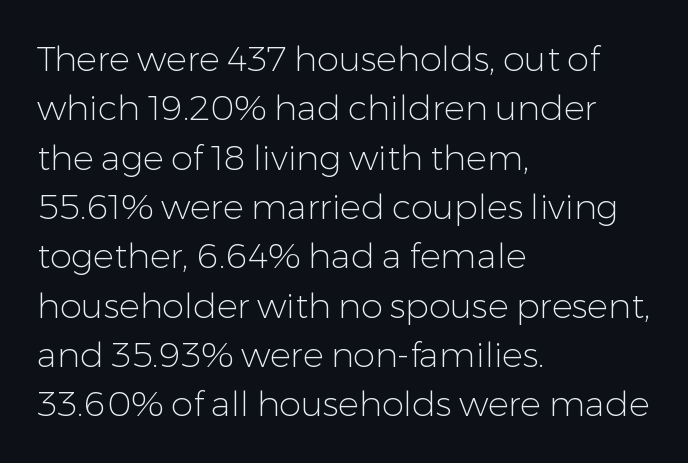
The image shows 35 px light sans-serif type, upright; set left-aligned, normal line spacing (1.41x), normal letter spacing, not underlined; low stroke contrast and a medium x-height.
